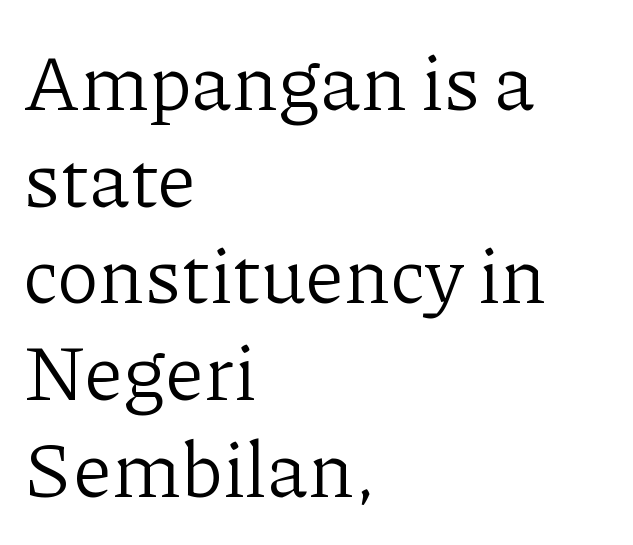
The image shows 78 px light serif type, upright; set left-aligned, line spacing 1.24x, normal letter spacing, not underlined; low stroke contrast and a medium x-height.
